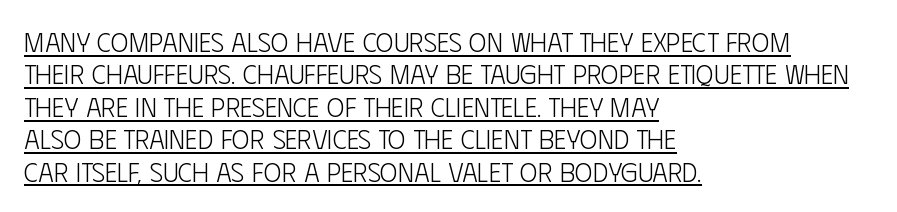
The letters look calm and open, with moderate or lighter stems. These lines were composed using upright roman letters. Between one letter and the next there's only the usual sliver of space. A baseline rule has been typeset under these characters.
